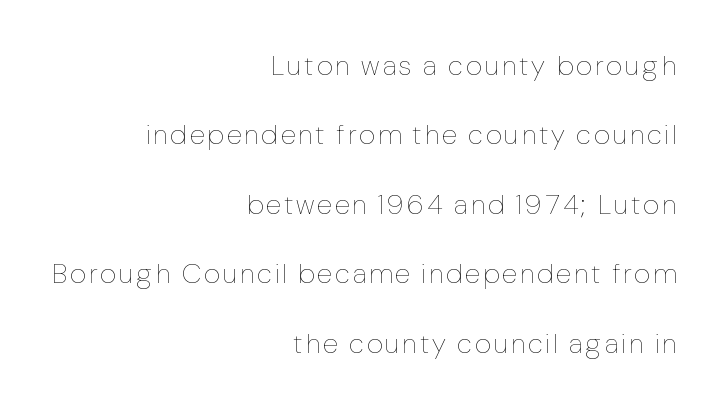
Do the characters align in a grid? No, the font is proportional. Honestly, the rows look like they've been pulled way apart. Ascenders rise straight up at ninety degrees. Type without underlining.
